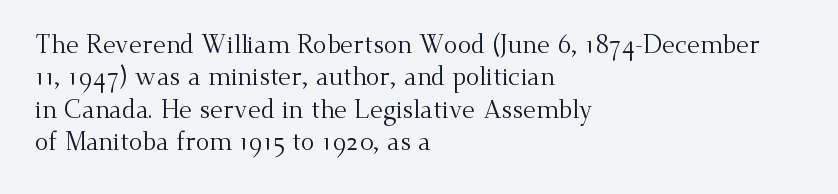
The words here are not underlined. Whoever set this chose a conventional vertical rhythm. Honestly, the letter spacing is just normal — you wouldn't notice it. Tall strokes in this sample are plumb rather than angled. Compared with a centered layout, this one pins lines to the left instead. The weight tops out at a normal text grade.
